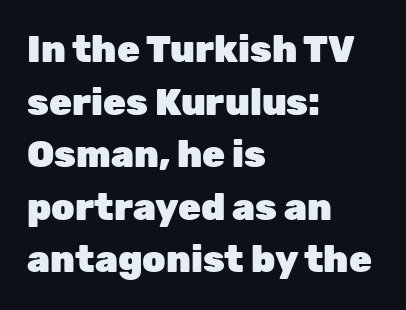
Q: Is the text bold? A: Yes.
Q: Is the text italic (slanted)? A: No, it is upright.
Q: Is the typeface a serif or a sans-serif typeface? A: Sans-serif.
Q: Is the text underlined? A: No.
Q: How is the paragraph aligned? A: Left-aligned.
Q: Is the spacing between letters normal or unusually wide? A: Normal.
Q: Is the spacing between lines tight, normal or loose? A: Normal.
Q: Width (condensed, normal, or wide)? A: Normal.
Q: Stroke contrast? A: Low.
Q: x-height? A: Medium.
Q: Monospaced? A: No.
